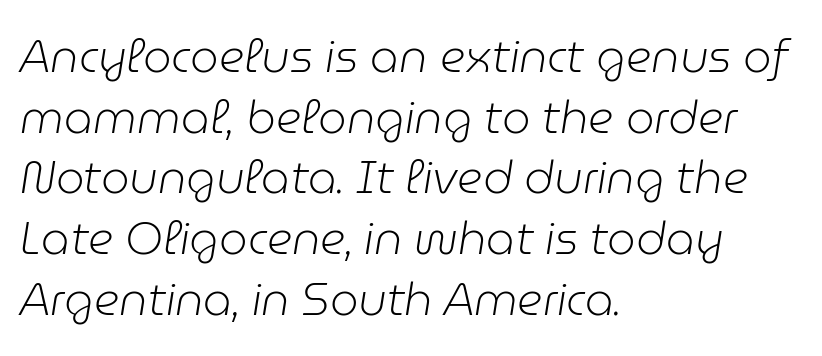
These lines are rendered in a variable-pitch font. Baseline-to-baseline distance is the conventional proportion of letter height. All the whitespace from short lines collects on the right. Characters follow at the spacing the type designer built in.
